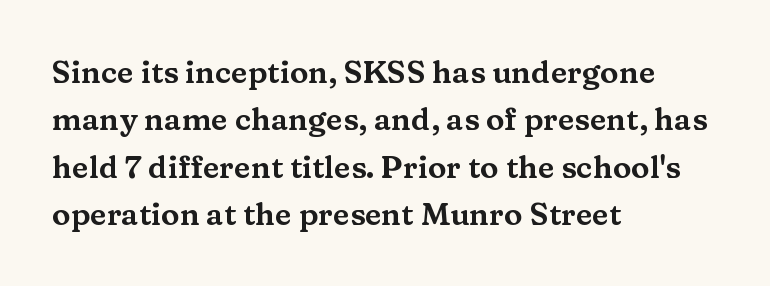
Do the characters align in a grid? No, the font is proportional. Summary of vertical rhythm: regular, with standard interline spacing. Serifs: yes, visible at the terminals of the letterforms. Students, note that the glyphs here touch the page at normal intervals.
